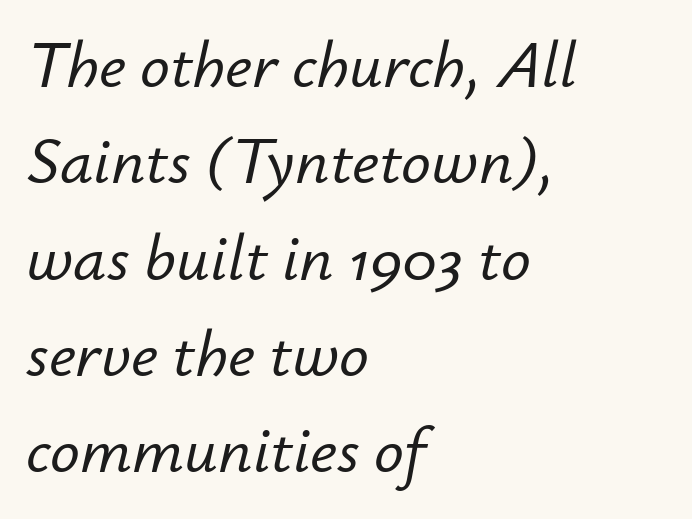
Q: Is the text italic (slanted)? A: Yes, it leans right by about 12 degrees.
Q: Is the text underlined? A: No.
Q: How is the paragraph aligned? A: Left-aligned.
Q: Is the spacing between letters normal or unusually wide? A: Normal.
Q: Is the spacing between lines tight, normal or loose? A: Normal.
Q: Width (condensed, normal, or wide)? A: Normal.
Q: Stroke contrast? A: Low.
Q: x-height? A: Small.
Q: Monospaced? A: No.
